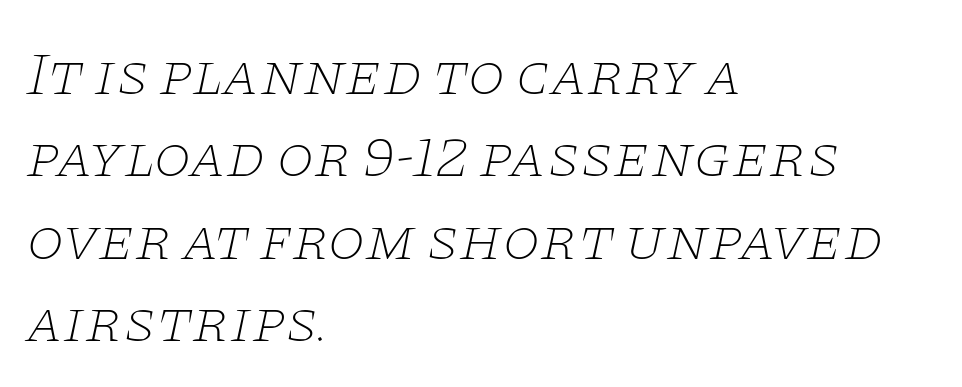
The image shows 61 px thin, wide serif type, italic (leaning right); set left-aligned, normal line spacing (1.35x), normal letter spacing, not underlined; low stroke contrast and a large x-height.
